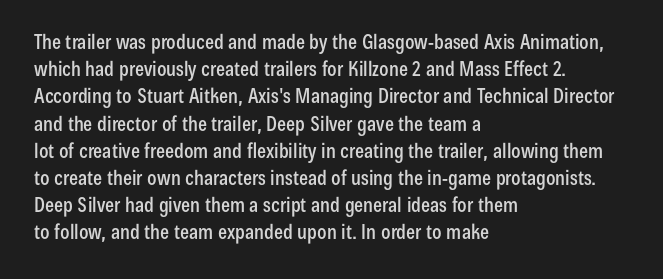
The image shows 20 px text type, upright; set left-aligned, normal line spacing (1.36x), normal letter spacing, not underlined.
